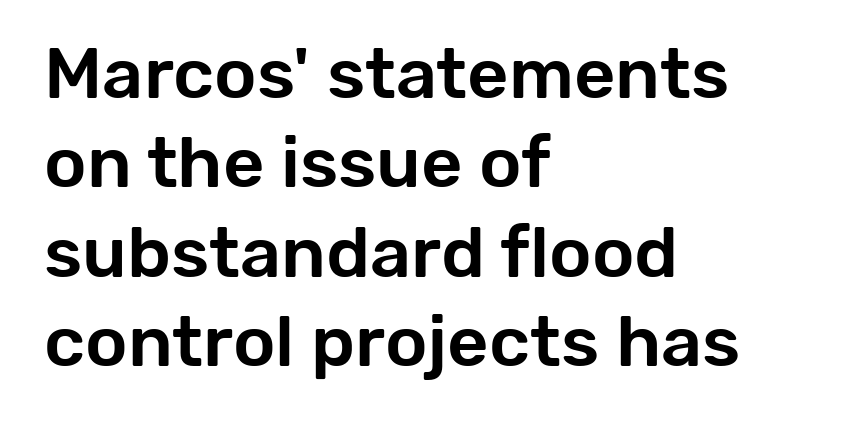
Note the varied advance widths — an 'i' is clearly narrower than an 'm'. Words appear dense and cohesive because spacing is normal. Layout note: lines flush left. Decoration check: the copy has no underline. This rendering employs a face without finishing strokes, i.e., a sans-serif. Style check: upright.
